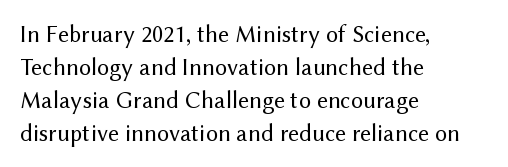
{"italic": "no", "bold": "no", "underline": "no", "align": "left", "line_spacing": "normal", "line_spacing_ratio": 1.37, "letter_spacing": "normal", "letter_spacing_em": 0.0, "glyph_px": 24}
